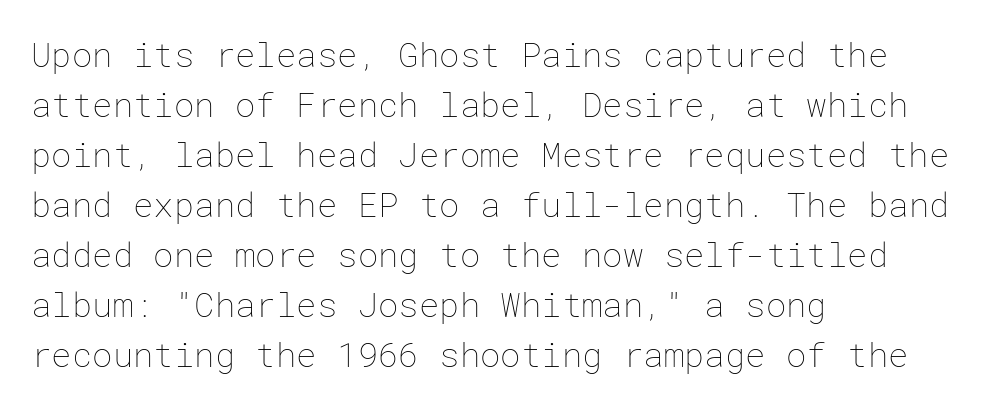
Nobody drew a line under any word here. The lines in this sample share a left origin and differ only in where they stop. The gaps between neighbouring characters are ordinary and unremarkable. The weight tops out at a normal text grade. Line spacing here is normal. The letters stand straight up with perfectly vertical stems.
